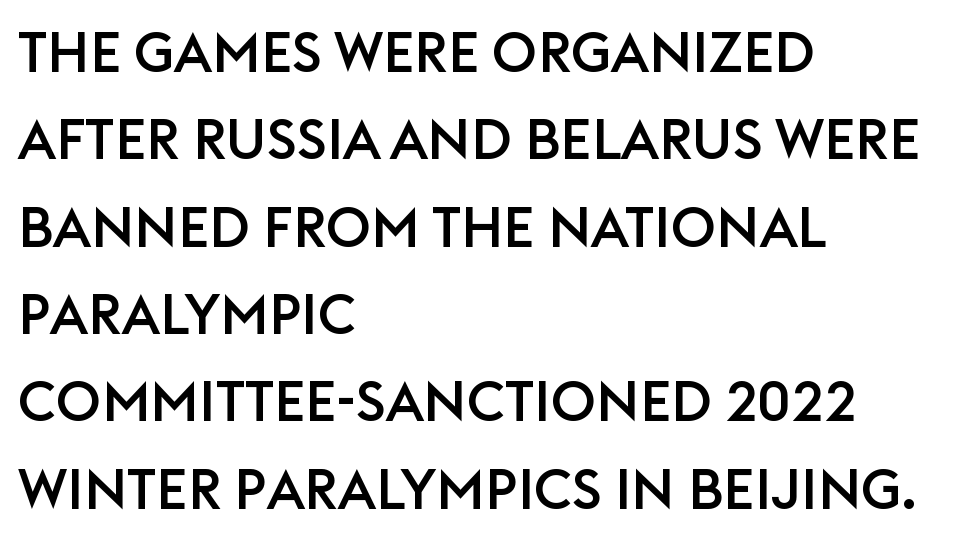
{"serif": "no", "italic": "no", "width": "normal", "stroke_contrast": "low", "x_height": "large", "monospaced": "no", "underline": "no", "align": "left", "line_spacing": "normal", "line_spacing_ratio": 1.56, "letter_spacing": "normal", "letter_spacing_em": 0.0, "glyph_px": 56}
